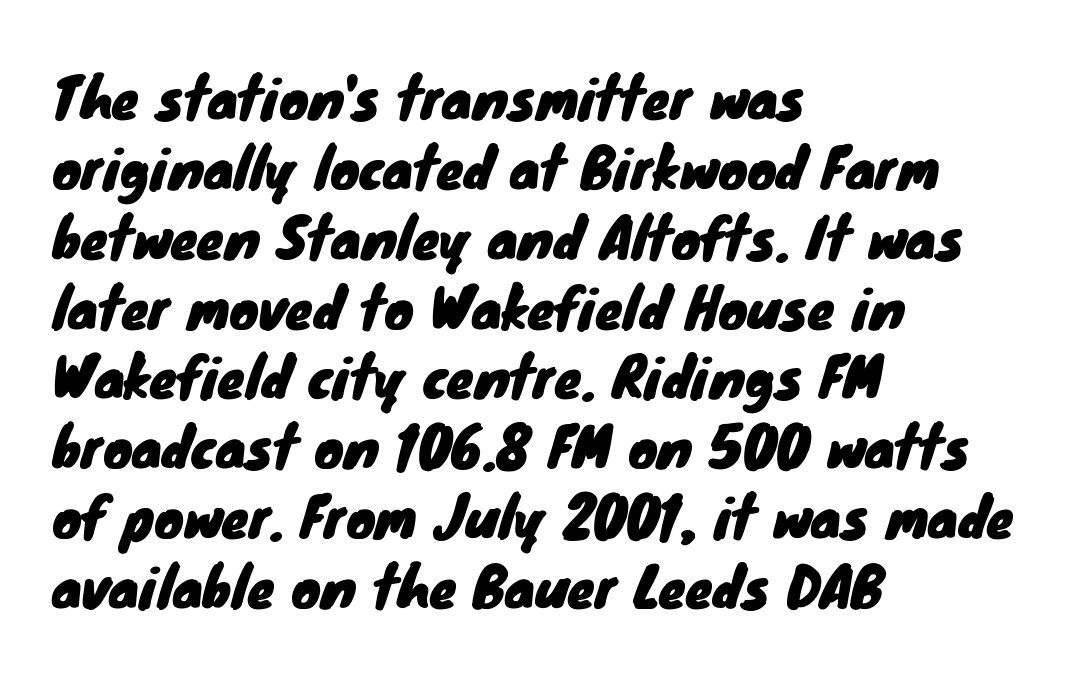
Q: Is the typeface a serif or a sans-serif typeface? A: Sans-serif.
Q: Is the text underlined? A: No.
Q: How is the paragraph aligned? A: Left-aligned.
Q: Is the spacing between letters normal or unusually wide? A: Normal.
Q: Is the spacing between lines tight, normal or loose? A: Normal.
Q: Width (condensed, normal, or wide)? A: Normal.
Q: Stroke contrast? A: Low.
Q: x-height? A: Small.
Q: Monospaced? A: No.
